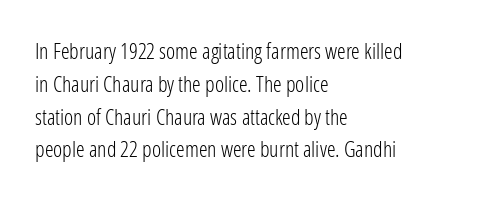
The image shows 22 px text type, upright; set left-aligned, normal line spacing (1.49x), normal letter spacing, not underlined.
